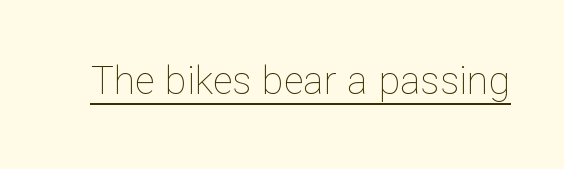
{"italic": "no", "bold": "no", "weight": "thin", "width": "normal", "stroke_contrast": "low", "x_height": "medium", "monospaced": "no", "underline": "yes", "letter_spacing": "normal", "letter_spacing_em": 0.0, "glyph_px": 39}
